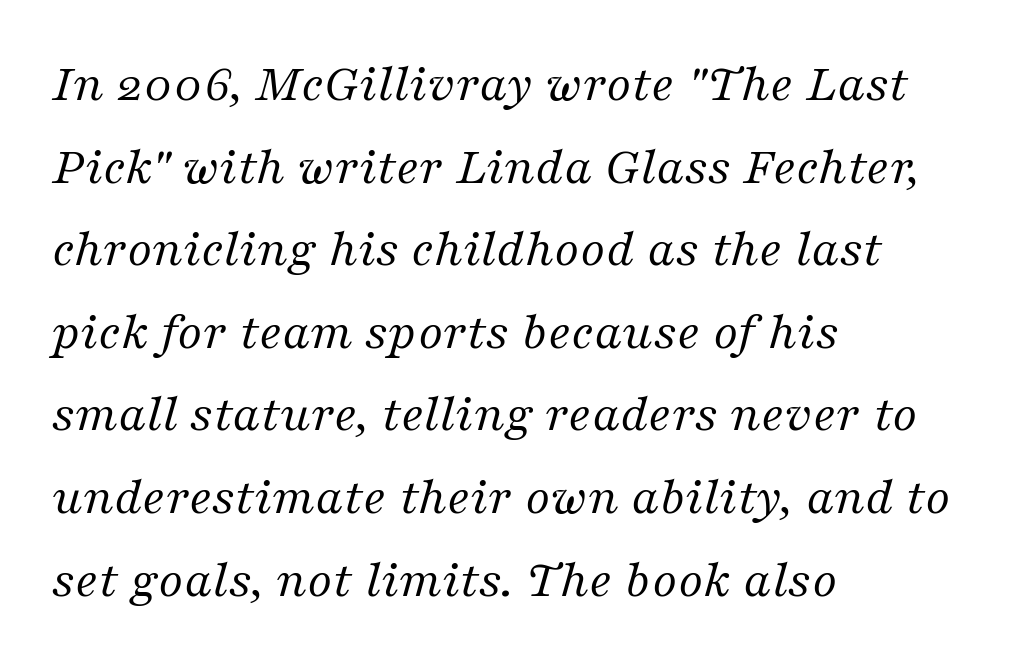
The image shows 54 px regular-weight serif type, italic (leaning right); set left-aligned, normal line spacing (1.53x), normal letter spacing, not underlined; medium stroke contrast and a medium x-height.
